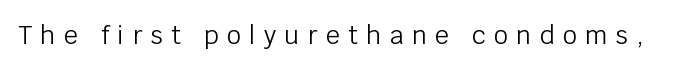
The image shows 25 px text type, upright; set unusually wide letter spacing (+0.33 em), not underlined.
